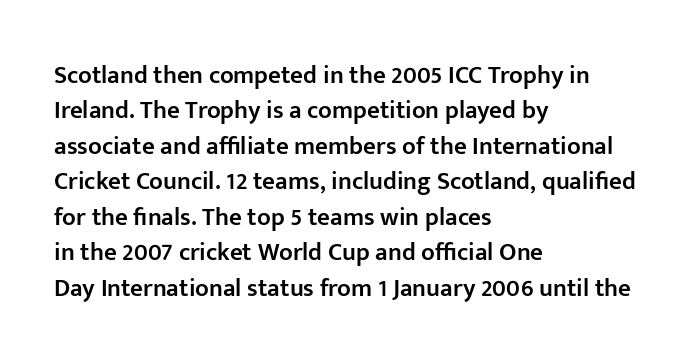
{"italic": "no", "bold": "semi", "underline": "no", "align": "left", "line_spacing": "normal", "line_spacing_ratio": 1.42, "letter_spacing": "normal", "letter_spacing_em": 0.0, "glyph_px": 25}
